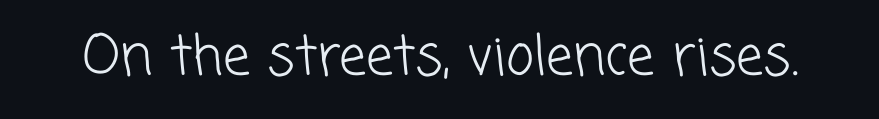
The image shows 54 px light sans-serif type; set normal letter spacing, not underlined; low stroke contrast and a medium x-height.
